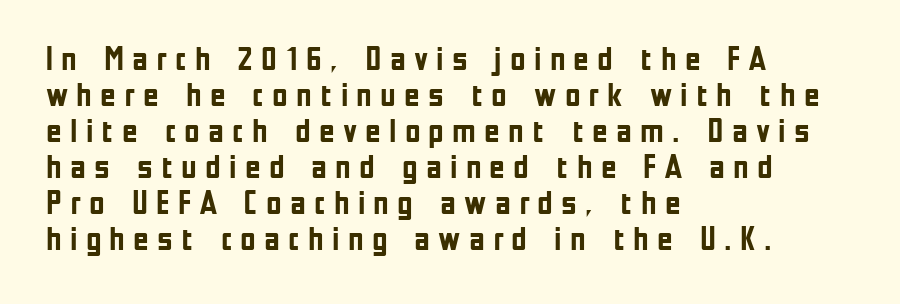
Q: Is the text bold? A: Yes.
Q: Is the text italic (slanted)? A: No, it is upright.
Q: Is the typeface a serif or a sans-serif typeface? A: Sans-serif.
Q: Is the text underlined? A: No.
Q: How is the paragraph aligned? A: Left-aligned.
Q: Is the spacing between letters normal or unusually wide? A: Unusually wide.
Q: Is the spacing between lines tight, normal or loose? A: Tight.
Q: Width (condensed, normal, or wide)? A: Condensed.
Q: Stroke contrast? A: Low.
Q: x-height? A: Medium.
Q: Monospaced? A: No.
